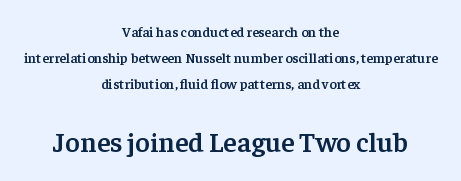
Font category for this specimen: serif. Block two is the big one; block one sits smaller above it. A fair bit of extra ink — the face is semibold, not bold. Underline: absent. Proportional: the letters do not fall into vertical columns.
